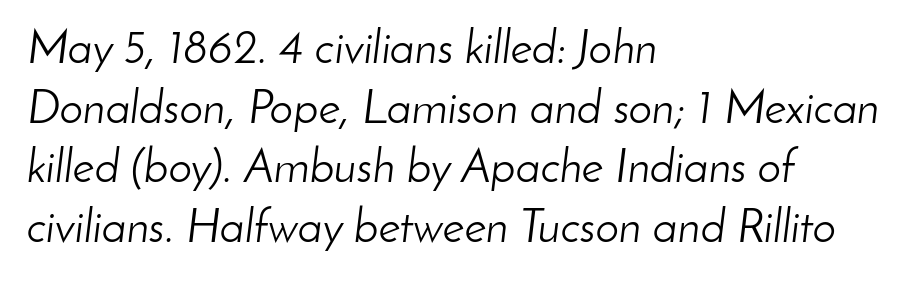
The line-height multiplier appears to be the usual default. The passage shown is not bold in any degree. Note the varied advance widths — an 'i' is clearly narrower than an 'm'. Descender tails drop into unmarked territory.
